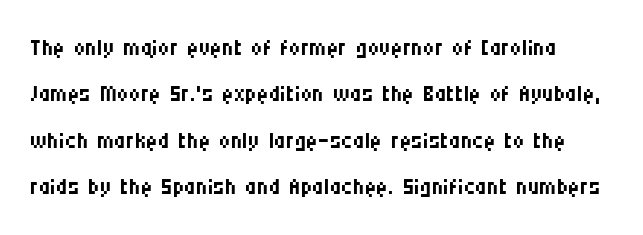
No feet cap the strokes, marking this as sans-serif type. Only glyphs here, with clear space below each row. Posture: vertical. The face used here is rendered with its standard letterfit. Think of a printed novel: that variable character pitch is what you see here.
